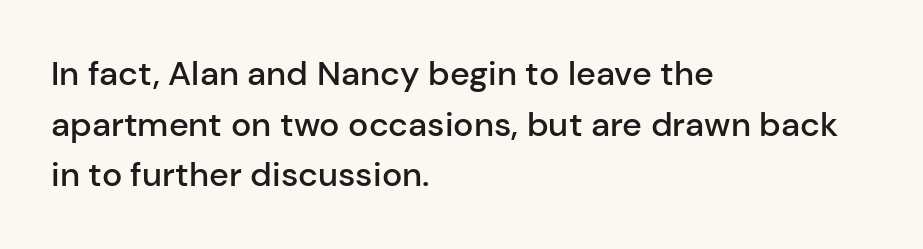
Strokes here are thickened, but only to semibold level. Note: no serifs on the glyphs. The gap between lines stays unmarked. Interline gaps are of average width in this sample. Every stem runs plumb, perpendicular to the baseline. The text block is weighted toward the left margin, trailing off unevenly rightward.
